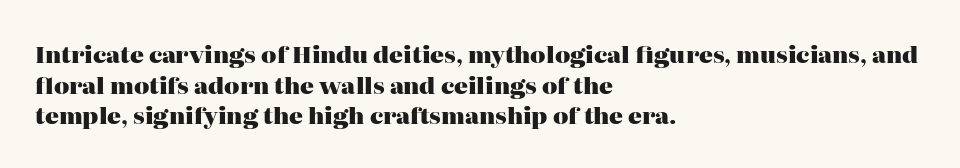
The image shows 23 px bold type, upright; set left-aligned, normal line spacing (1.33x), normal letter spacing, not underlined.
